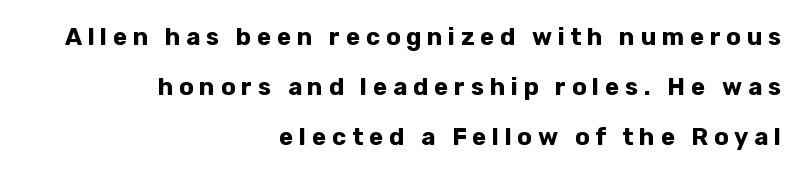
Q: Is the text bold? A: Yes.
Q: Is the text italic (slanted)? A: No, it is upright.
Q: Is the text underlined? A: No.
Q: How is the paragraph aligned? A: Right-aligned.
Q: Is the spacing between letters normal or unusually wide? A: Unusually wide.
Q: Is the spacing between lines tight, normal or loose? A: Loose.
